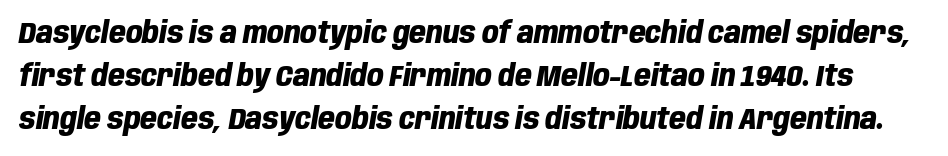
Q: Is the text bold? A: Yes.
Q: Is the text italic (slanted)? A: Yes, it leans right by about 10 degrees.
Q: Is the text underlined? A: No.
Q: Is the spacing between letters normal or unusually wide? A: Normal.
Q: Is the spacing between lines tight, normal or loose? A: Normal.
Q: Width (condensed, normal, or wide)? A: Condensed.
Q: Stroke contrast? A: Low.
Q: x-height? A: Large.
Q: Monospaced? A: No.
